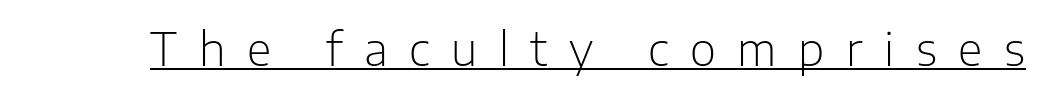
The image shows 45 px light sans-serif type, upright; set unusually wide letter spacing (+0.48 em), underlined; low stroke contrast and a medium x-height.
